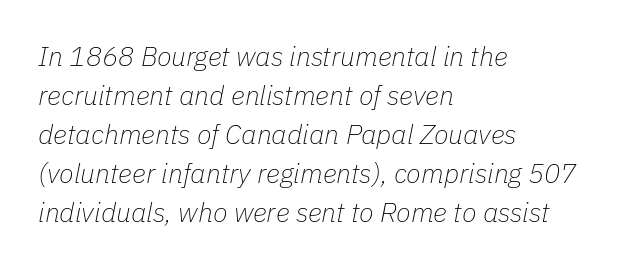
{"italic": "yes", "lean": "right", "slant_degrees": 11, "bold": "no", "underline": "no", "align": "left", "line_spacing": "normal", "line_spacing_ratio": 1.44, "letter_spacing": "normal", "letter_spacing_em": 0.0, "glyph_px": 27}
